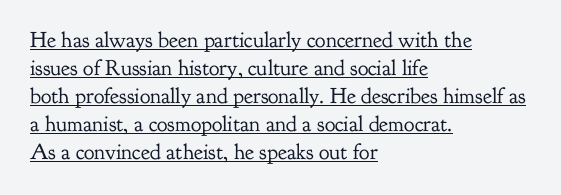
The image shows 22 px text type, upright; set left-aligned, normal line spacing (1.27x), normal letter spacing, underlined.
